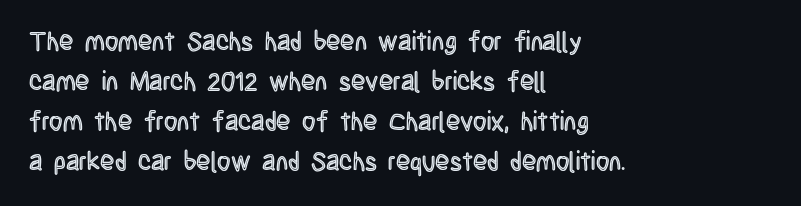
Q: Is the text italic (slanted)? A: No, it is upright.
Q: Is the text underlined? A: No.
Q: How is the paragraph aligned? A: Left-aligned.
Q: Is the spacing between letters normal or unusually wide? A: Normal.
Q: Is the spacing between lines tight, normal or loose? A: Normal.
